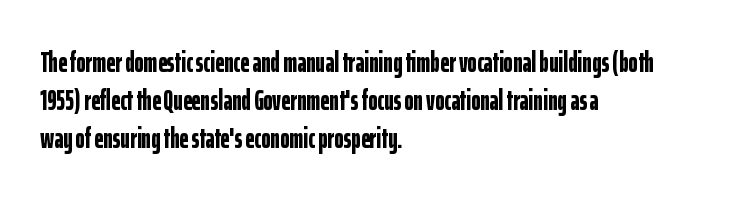
{"serif": "no", "italic": "no", "bold": "yes", "weight": "bold", "width": "condensed", "stroke_contrast": "low", "x_height": "medium", "monospaced": "no", "underline": "no", "align": "left", "line_spacing": "normal", "line_spacing_ratio": 1.35, "letter_spacing": "normal", "letter_spacing_em": 0.0, "glyph_px": 28}
